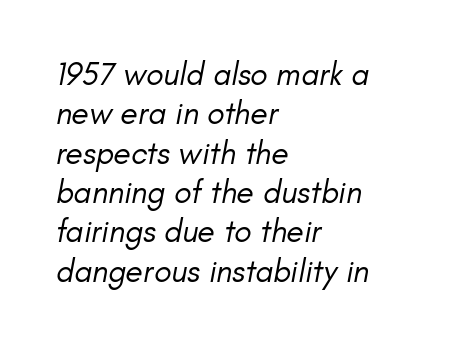
The image shows 32 px regular-weight type, italic (leaning right); set left-aligned, line spacing 1.23x, normal letter spacing, not underlined; low stroke contrast and a small x-height.
